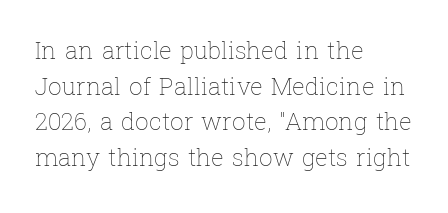
No italicization has been applied; the sample stays upright. Each line starts at the same left margin while the right side varies. Weight: regular or lighter. Compared with typical paragraphs, the rows here are spaced about the same. No extra tracking has been applied to these lines. Any mark beneath the type? The region is blank.
